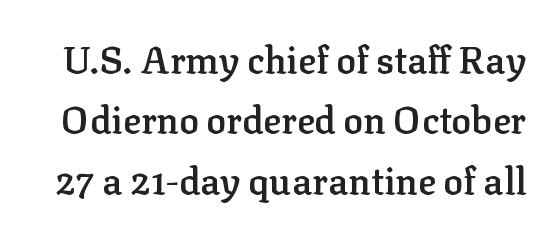
The image shows 37 px semibold serif type, upright; set normal line spacing (1.63x), normal letter spacing, not underlined; low stroke contrast and a medium x-height.
